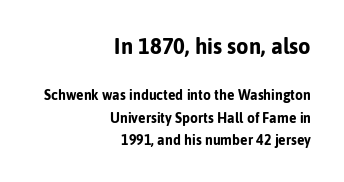
Q: Is the text bold? A: Yes.
Q: Is the text italic (slanted)? A: No, it is upright.
Q: Is the text underlined? A: No.
Q: How is the paragraph aligned? A: Right-aligned.
Q: Is the spacing between letters normal or unusually wide? A: Normal.
Q: Is the spacing between lines tight, normal or loose? A: Normal.
Q: Which block of text is set in a larger size, the first (top) or the second (bottom)? A: The first (top) one.
